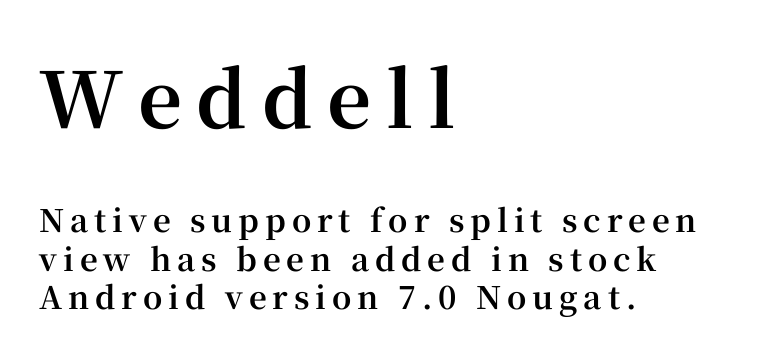
{"serif": "yes", "italic": "no", "bold": "yes", "weight": "bold", "width": "normal", "stroke_contrast": "high", "x_height": "medium", "monospaced": "no", "underline": "no", "align": "left", "line_spacing_ratio": 1.24, "larger_block": "first", "size_ratio": 2.48, "glyph_px": 77}
